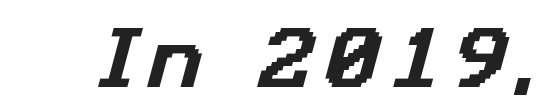
No feet cap the strokes, marking this as sans-serif type. Is this a fixed-width face? No — the glyphs have proportional, varying widths. Each row of text sits above clean, open space.
